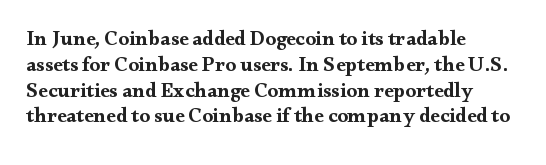
The letters stand upright; this is a roman face. Every row of glyphs begins at an identical x-position on the left. Between one letter and the next there's only the usual sliver of space. Caption: bold face, heavy strokes.
